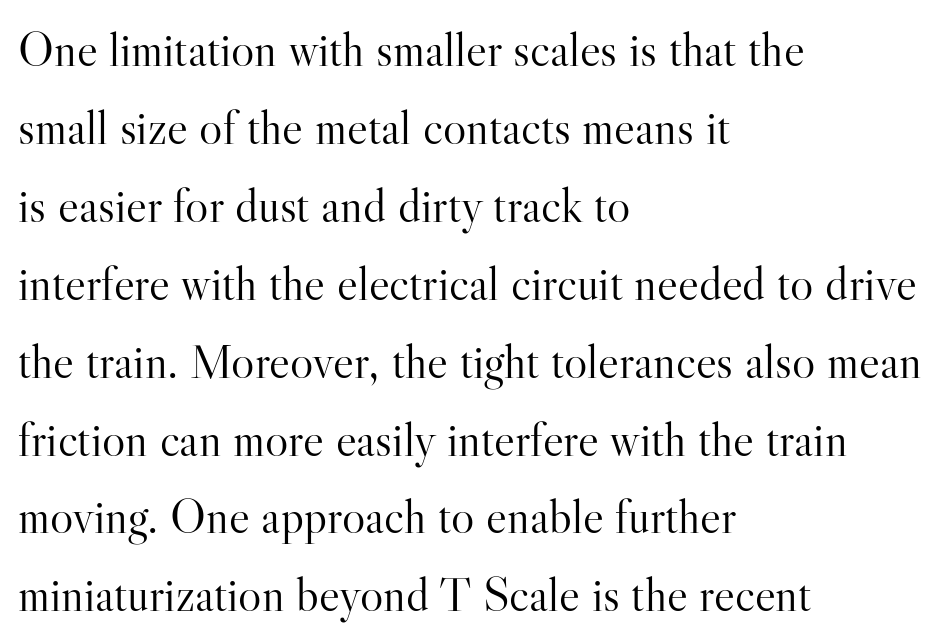
{"serif": "yes", "italic": "no", "bold": "no", "weight": "light", "width": "normal", "stroke_contrast": "high", "x_height": "small", "monospaced": "no", "underline": "no", "align": "left", "line_spacing": "normal", "line_spacing_ratio": 1.59, "letter_spacing": "normal", "letter_spacing_em": 0.0, "glyph_px": 49}
